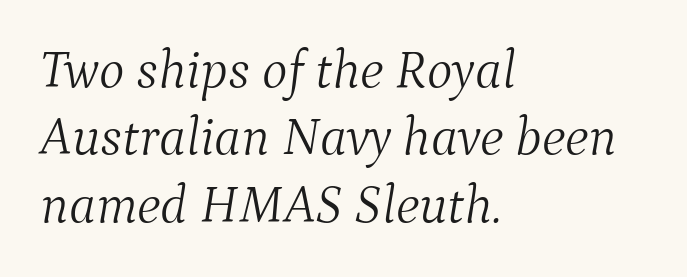
Q: Is the text bold? A: No.
Q: Is the text italic (slanted)? A: Yes, it leans right by about 9 degrees.
Q: Is the typeface a serif or a sans-serif typeface? A: Serif.
Q: Is the text underlined? A: No.
Q: How is the paragraph aligned? A: Left-aligned.
Q: Is the spacing between letters normal or unusually wide? A: Normal.
Q: Is the spacing between lines tight, normal or loose? A: Normal.
Q: Width (condensed, normal, or wide)? A: Normal.
Q: Stroke contrast? A: Medium.
Q: x-height? A: Medium.
Q: Monospaced? A: No.
